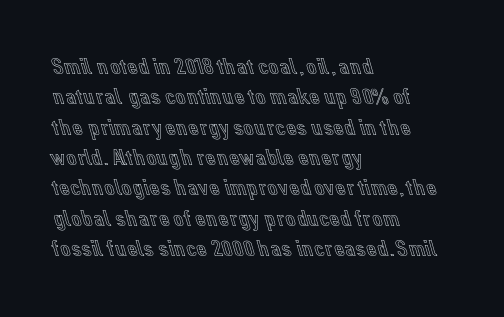
The face used here is rendered with its standard letterfit. These lines are set flush left with a ragged right edge. The glyphs are unaccompanied by any horizontal stroke below them. Normally led — the rows are evenly, conventionally spaced.
